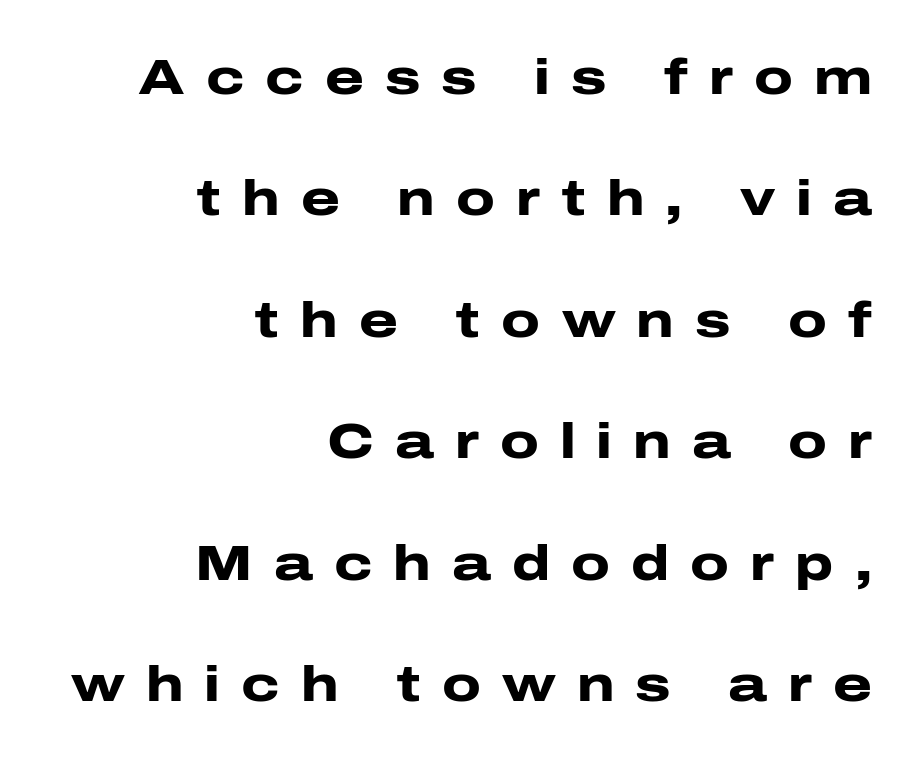
Q: Is the text bold? A: Yes.
Q: Is the text italic (slanted)? A: No, it is upright.
Q: Is the typeface a serif or a sans-serif typeface? A: Sans-serif.
Q: Is the text underlined? A: No.
Q: How is the paragraph aligned? A: Right-aligned.
Q: Is the spacing between letters normal or unusually wide? A: Unusually wide.
Q: Is the spacing between lines tight, normal or loose? A: Loose.
Q: Width (condensed, normal, or wide)? A: Wide.
Q: Stroke contrast? A: Low.
Q: x-height? A: Medium.
Q: Monospaced? A: No.
